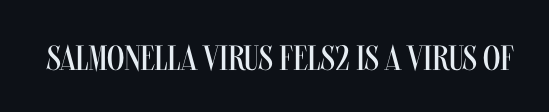
The image shows 35 px regular-weight, condensed sans-serif type, upright; set normal letter spacing, not underlined; medium stroke contrast and a large x-height.
